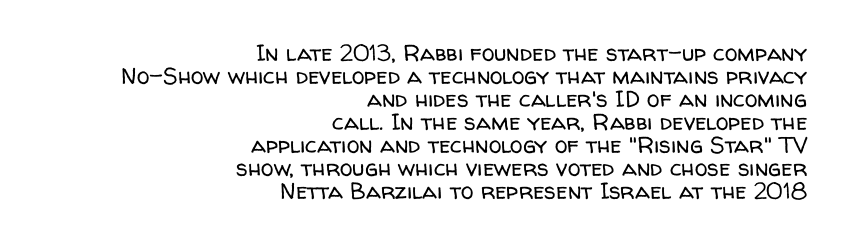
{"italic": "no", "bold": "no", "underline": "no", "align": "right", "line_spacing": "tight", "line_spacing_ratio": 1.0, "letter_spacing": "normal", "letter_spacing_em": 0.0, "glyph_px": 23}
